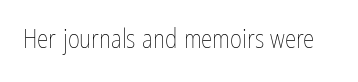
Q: Is the text bold? A: No.
Q: Is the text italic (slanted)? A: No, it is upright.
Q: Is the text underlined? A: No.
Q: Is the spacing between letters normal or unusually wide? A: Normal.
